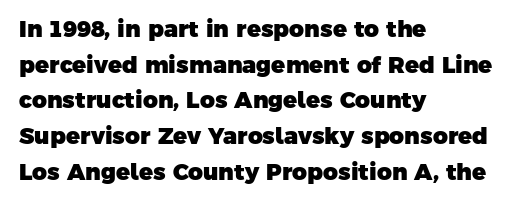
Q: Is the text bold? A: Yes.
Q: Is the text underlined? A: No.
Q: How is the paragraph aligned? A: Left-aligned.
Q: Is the spacing between letters normal or unusually wide? A: Normal.
Q: Is the spacing between lines tight, normal or loose? A: Normal.
